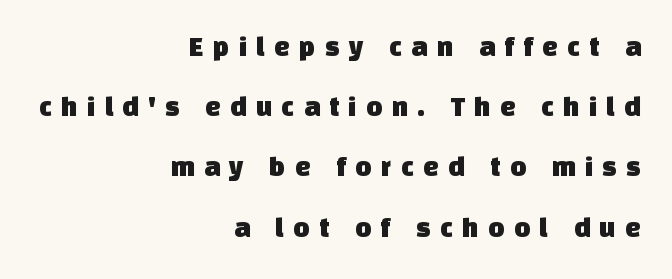
The space directly below the letters is spotless. The paragraph shown leans on its right margin. Horizontal bands of white between lines are thick stripes. You could not count columns in this text — the font is proportionally spaced.
